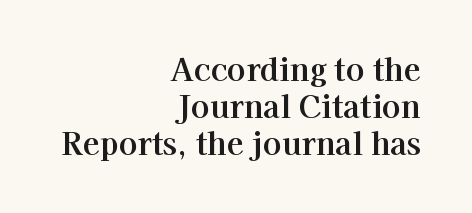
Q: Is the text italic (slanted)? A: No, it is upright.
Q: Is the typeface a serif or a sans-serif typeface? A: Serif.
Q: Is the text underlined? A: No.
Q: How is the paragraph aligned? A: Right-aligned.
Q: Is the spacing between letters normal or unusually wide? A: Normal.
Q: Width (condensed, normal, or wide)? A: Normal.
Q: Stroke contrast? A: High.
Q: x-height? A: Medium.
Q: Monospaced? A: No.
